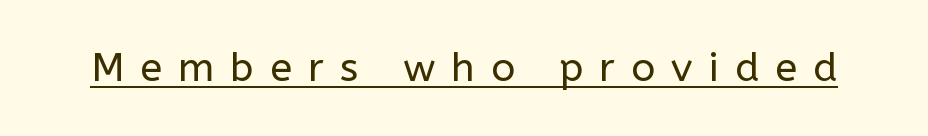
Q: Is the text bold? A: No.
Q: Is the text italic (slanted)? A: No, it is upright.
Q: Is the typeface a serif or a sans-serif typeface? A: Sans-serif.
Q: Is the text underlined? A: Yes.
Q: Is the spacing between letters normal or unusually wide? A: Unusually wide.
Q: Width (condensed, normal, or wide)? A: Normal.
Q: Stroke contrast? A: Low.
Q: x-height? A: Medium.
Q: Monospaced? A: No.
